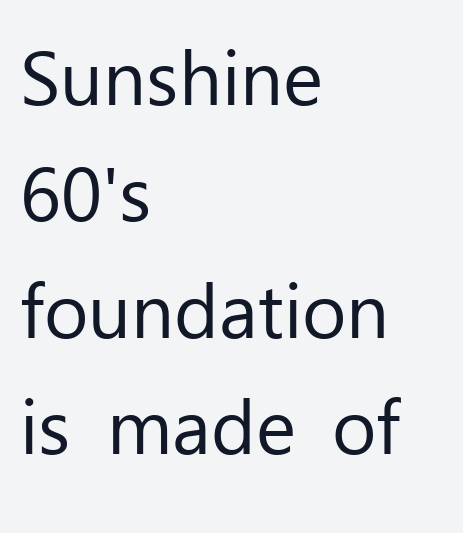
The image shows 76 px regular-weight sans-serif type, upright; set left-aligned, normal line spacing (1.53x), normal letter spacing, not underlined; low stroke contrast and a medium x-height.
